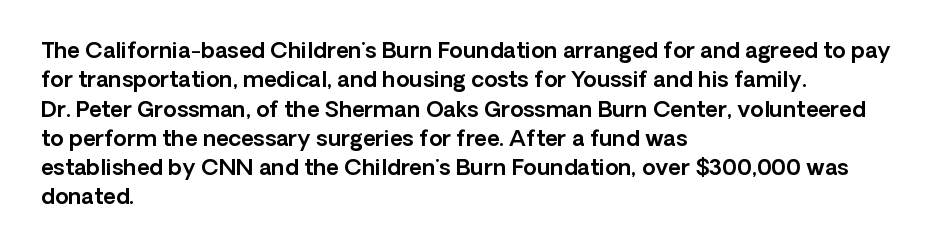
{"italic": "no", "underline": "no", "align": "left", "line_spacing": "normal", "line_spacing_ratio": 1.33, "letter_spacing": "normal", "letter_spacing_em": 0.0, "glyph_px": 22}
